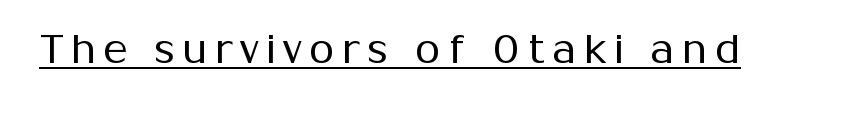
{"serif": "no", "italic": "no", "bold": "no", "weight": "regular", "width": "normal", "stroke_contrast": "medium", "x_height": "medium", "monospaced": "no", "underline": "yes", "glyph_px": 41}
